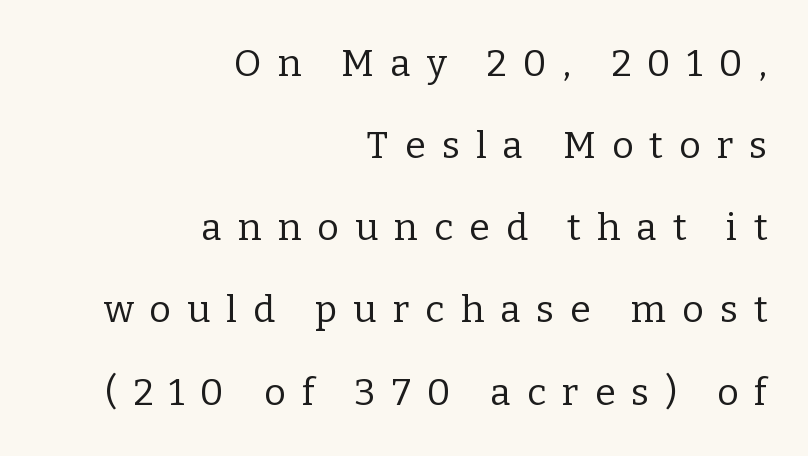
The image shows 37 px regular-weight serif type, upright; set right-aligned, loose line spacing (2.22x), unusually wide letter spacing (+0.44 em), not underlined; low stroke contrast and a medium x-height.
